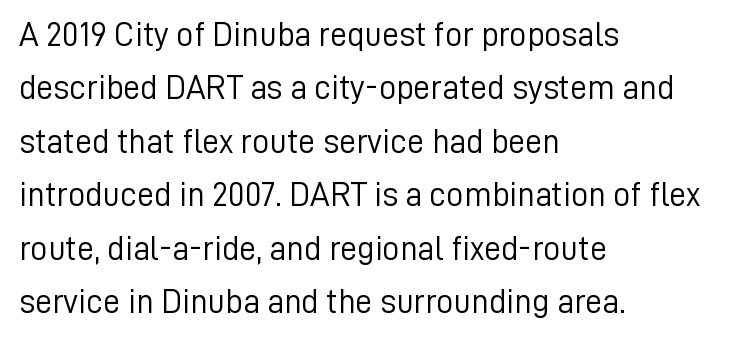
{"serif": "no", "italic": "no", "bold": "no", "weight": "light", "width": "normal", "stroke_contrast": "low", "x_height": "medium", "monospaced": "no", "underline": "no", "align": "left", "line_spacing": "normal", "line_spacing_ratio": 1.57, "letter_spacing": "normal", "letter_spacing_em": 0.0, "glyph_px": 34}
